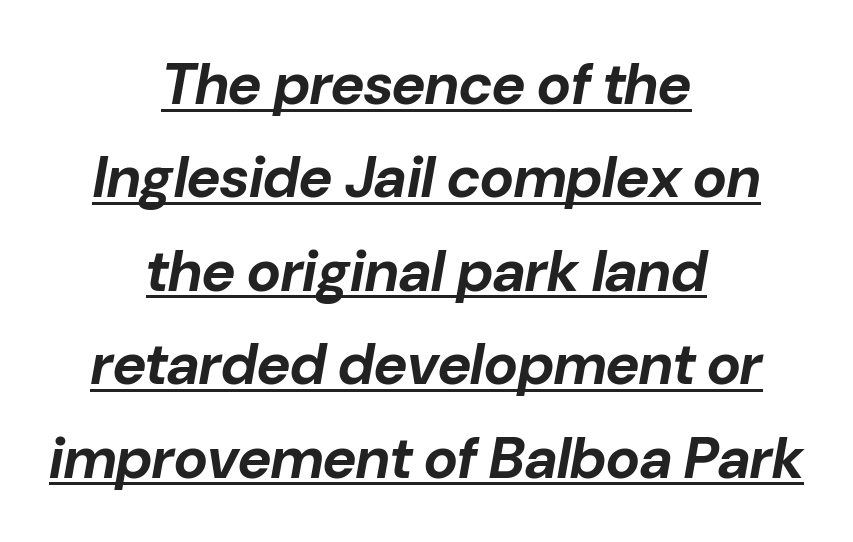
Q: Is the text bold? A: Yes.
Q: Is the text italic (slanted)? A: Yes, it leans right by about 10 degrees.
Q: Is the text underlined? A: Yes.
Q: How is the paragraph aligned? A: Centered.
Q: Is the spacing between letters normal or unusually wide? A: Normal.
Q: Is the spacing between lines tight, normal or loose? A: Normal.
Q: Width (condensed, normal, or wide)? A: Normal.
Q: Stroke contrast? A: Low.
Q: x-height? A: Medium.
Q: Monospaced? A: No.
